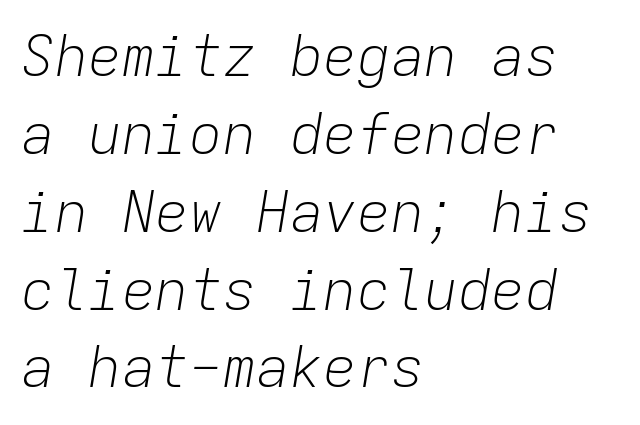
{"italic": "yes", "lean": "right", "slant_degrees": 9, "bold": "no", "weight": "light", "width": "normal", "stroke_contrast": "low", "x_height": "medium", "monospaced": "yes", "underline": "no", "align": "left", "line_spacing": "normal", "line_spacing_ratio": 1.39, "letter_spacing": "normal", "letter_spacing_em": 0.0, "glyph_px": 56}
